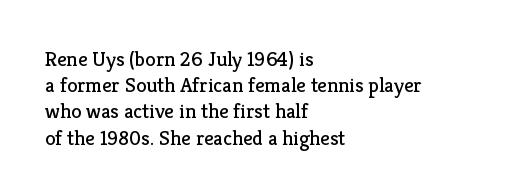
The image shows 21 px text type, upright; set left-aligned, normal line spacing (1.25x), normal letter spacing, not underlined.
